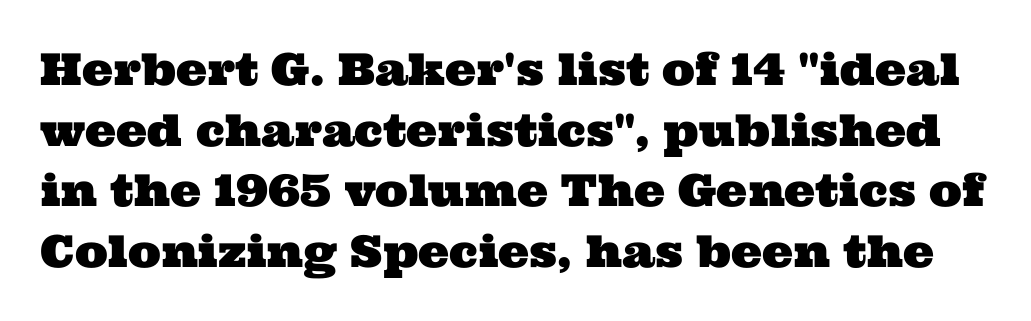
{"serif": "yes", "width": "wide", "stroke_contrast": "medium", "x_height": "medium", "monospaced": "no", "underline": "no", "line_spacing": "normal", "line_spacing_ratio": 1.38, "letter_spacing": "normal", "letter_spacing_em": 0.0, "glyph_px": 44}
